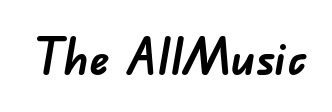
Q: Is the text bold? A: Yes.
Q: Is the typeface a serif or a sans-serif typeface? A: Sans-serif.
Q: Is the text underlined? A: No.
Q: Is the spacing between letters normal or unusually wide? A: Normal.
Q: Width (condensed, normal, or wide)? A: Normal.
Q: Stroke contrast? A: Low.
Q: x-height? A: Small.
Q: Monospaced? A: No.
